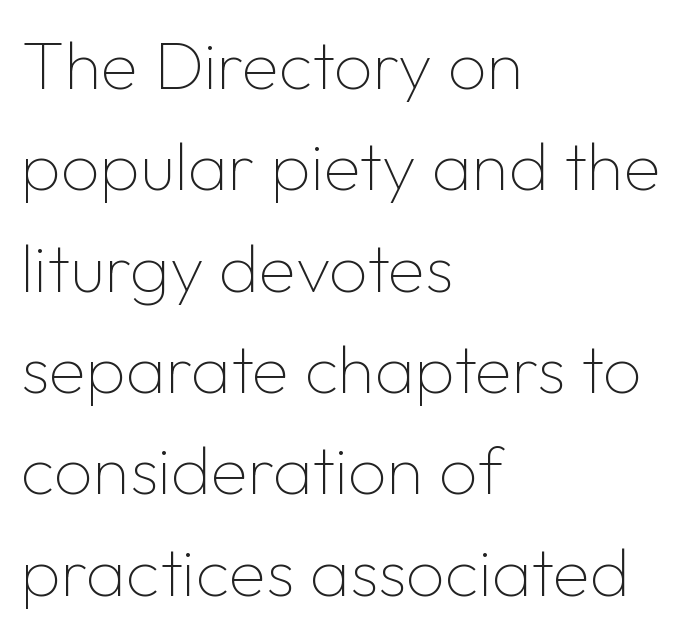
{"serif": "no", "italic": "no", "bold": "no", "weight": "thin", "width": "normal", "stroke_contrast": "low", "x_height": "medium", "monospaced": "no", "underline": "no", "align": "left", "line_spacing": "normal", "line_spacing_ratio": 1.49, "letter_spacing": "normal", "letter_spacing_em": 0.0, "glyph_px": 68}
